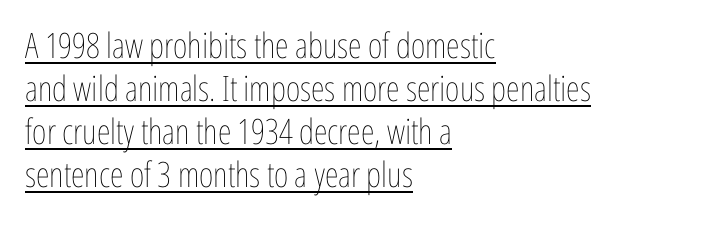
Is the block centered? No — it sits flush against the left margin. The letters sit at their default tracking, neither squeezed nor spread. These lines are rendered in a variable-pitch font. These characters rest on top of a visible drawn line.
